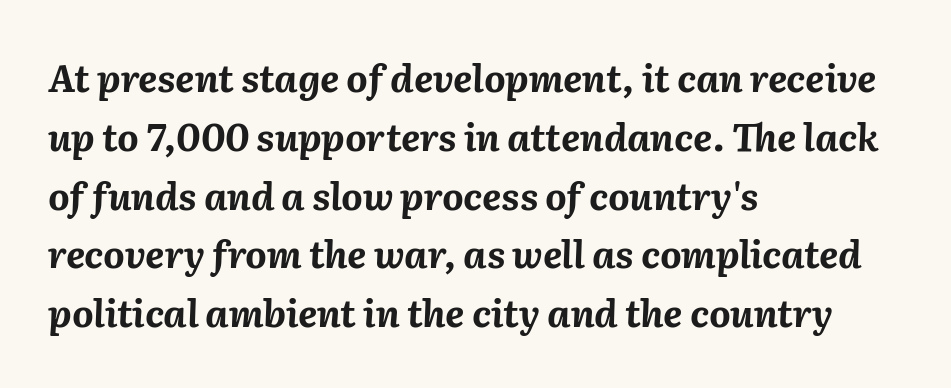
The image shows 37 px bold type, italic (leaning right); set left-aligned, normal line spacing (1.59x), normal letter spacing, not underlined; medium stroke contrast and a medium x-height.
